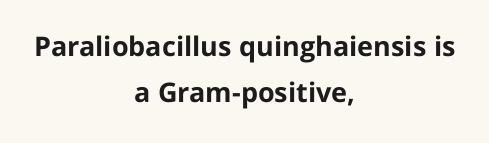
The baseline area is clear. The text block is weighted toward neither margin, spreading evenly from the middle. The typography opts for an upright posture over an oblique one. Summary of weight: heavy, a full bold. The vertical gap from one line to the next is medium.
